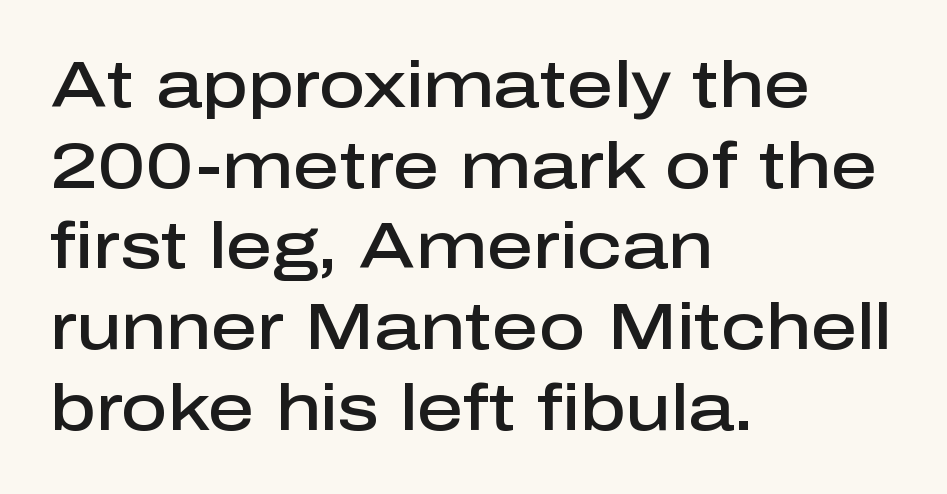
Type style note: lacks serifs. This is the in-between weight designers call semibold or demi. The ragged edge is on the right, which tells us the setting is flush left. Proportional: the letters do not fall into vertical columns. This is the regular roman posture of the typeface. The line texture is even and compact thanks to regular tracking.
